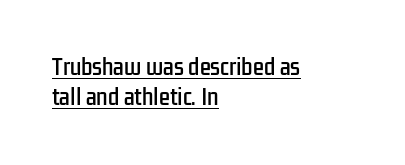
{"italic": "no", "underline": "yes", "align": "left", "line_spacing": "normal", "line_spacing_ratio": 1.49, "letter_spacing": "normal", "letter_spacing_em": 0.0, "glyph_px": 20}
